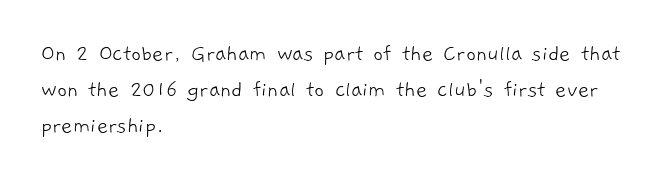
Q: Is the text bold? A: No.
Q: Is the text underlined? A: No.
Q: How is the paragraph aligned? A: Left-aligned.
Q: Is the spacing between letters normal or unusually wide? A: Normal.
Q: Is the spacing between lines tight, normal or loose? A: Normal.
